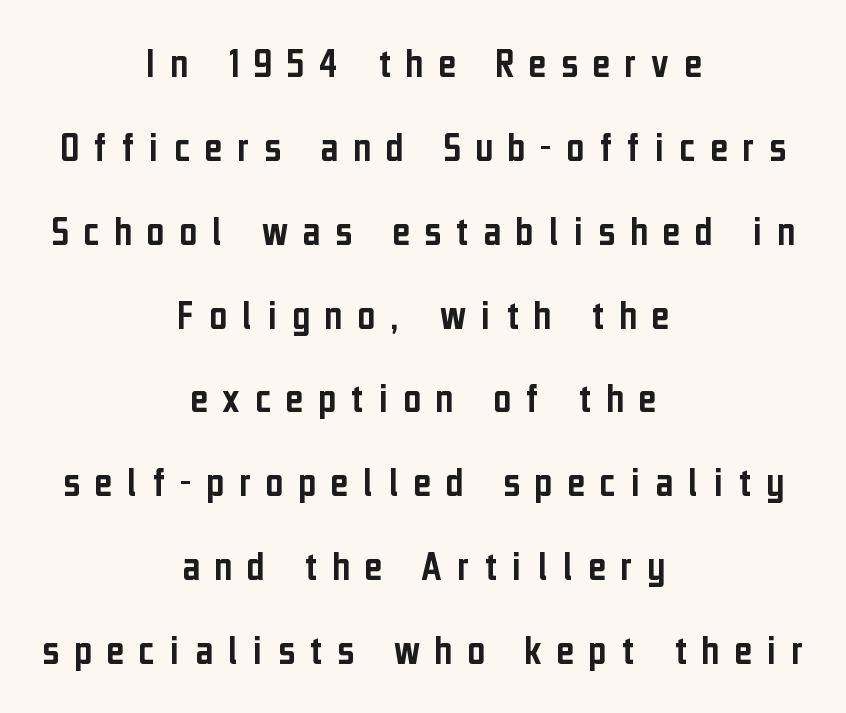
Spacing between characters has been opened up far beyond the box default. The lines are quadded center. You could not count columns in this text — the font is proportionally spaced. The font family rendered here belongs to the sans-serif group.
